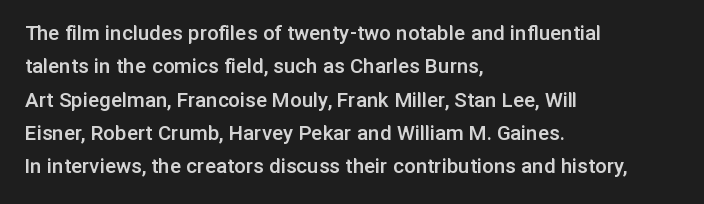
Q: Is the text bold? A: Semi-bold.
Q: Is the text italic (slanted)? A: No, it is upright.
Q: Is the text underlined? A: No.
Q: How is the paragraph aligned? A: Left-aligned.
Q: Is the spacing between letters normal or unusually wide? A: Normal.
Q: Is the spacing between lines tight, normal or loose? A: Normal.
